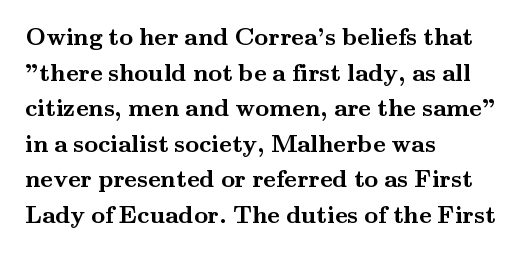
Q: Is the text bold? A: Yes.
Q: Is the text italic (slanted)? A: No, it is upright.
Q: Is the text underlined? A: No.
Q: How is the paragraph aligned? A: Left-aligned.
Q: Is the spacing between letters normal or unusually wide? A: Normal.
Q: Is the spacing between lines tight, normal or loose? A: Normal.
